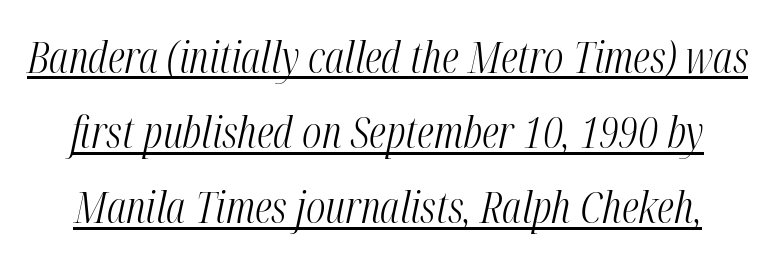
Character widths vary here, with narrow letters taking less room than wide ones. The cut favours lightness, reaching ordinary text weight at its darkest. Notice how the stems are inclined rather than vertical — that's the hallmark of italics. In terms of letterspacing, this is plain default setting. Descenders here cross a horizontal rule under the line.
